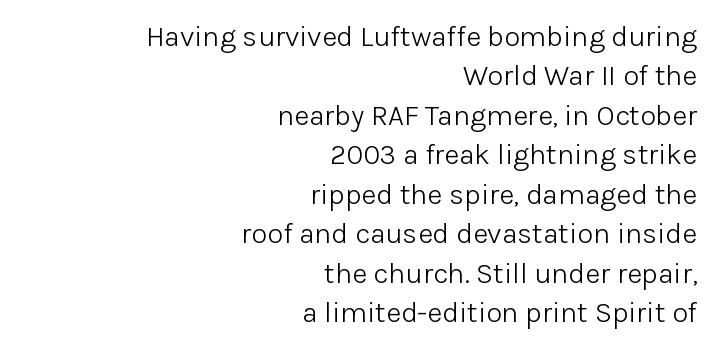
The image shows 29 px light sans-serif type, upright; set right-aligned, normal line spacing (1.36x), normal letter spacing, not underlined; low stroke contrast and a medium x-height.
